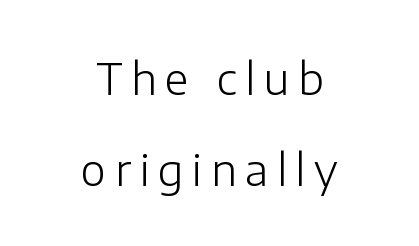
{"serif": "no", "italic": "no", "bold": "no", "weight": "light", "width": "normal", "stroke_contrast": "low", "x_height": "medium", "monospaced": "no", "underline": "no", "align": "center", "line_spacing": "loose", "line_spacing_ratio": 2.11, "letter_spacing": "wide", "letter_spacing_em": 0.2, "glyph_px": 43}
